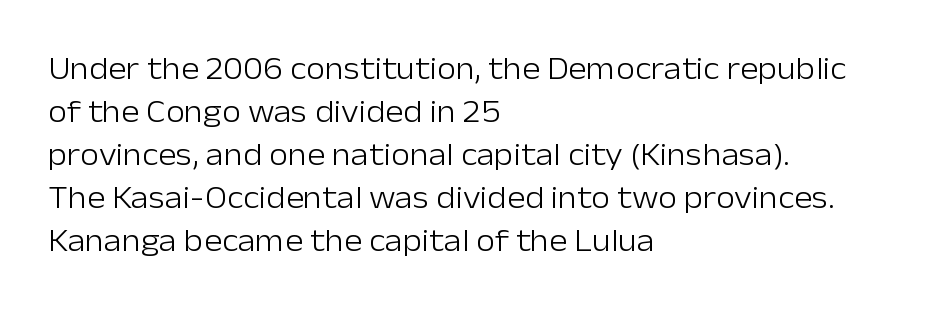
The passage is arranged the way most books set body copy — flush left. The typography opts for an upright posture over an oblique one. The letters look calm and open, with moderate or lighter stems. The specimen omits any rule beneath the text block's lines. These lines are composed in type without serifs. How are the letters spaced? Ordinarily, with no added tracking.
